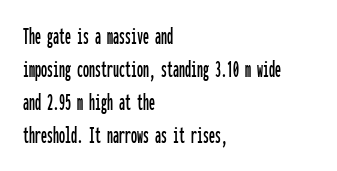
The image shows 24 px text type, upright; set left-aligned, normal line spacing (1.37x), normal letter spacing, not underlined.
